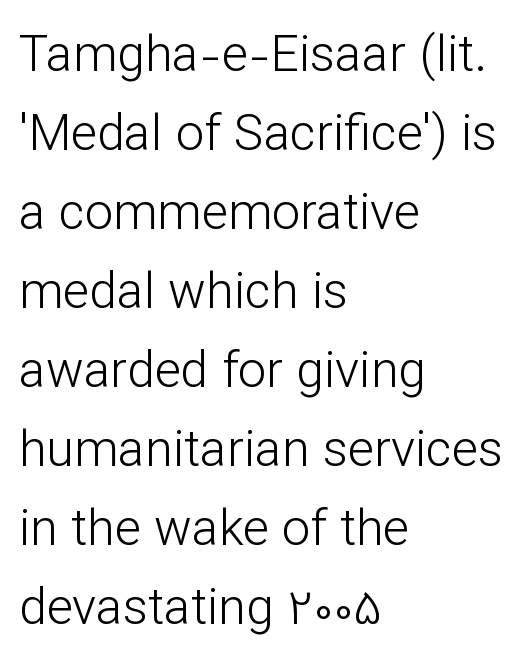
The area under the type is left untouched. This sample is left-justified, so line endings fall wherever the words run out. Caption: standard tracking, unaltered. Does the lettering tilt? It doesn't — this is upright. Each stroke keeps to a modest, everyday thickness or less.
